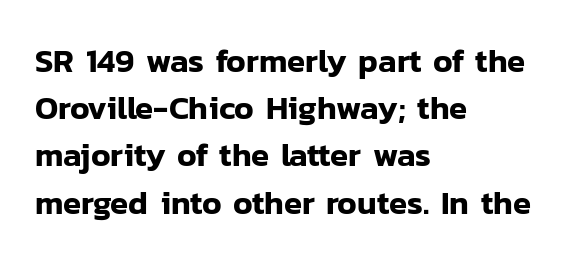
The image shows 33 px sans-serif type, upright; set left-aligned, normal line spacing (1.43x), normal letter spacing, not underlined; low stroke contrast and a medium x-height.
